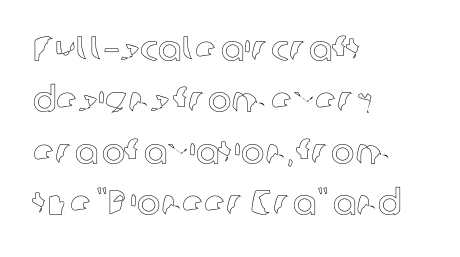
Just letters on the line, the space beneath them empty. Summary of vertical rhythm: regular, with standard interline spacing. The typesetter chose a ragged-right arrangement here. Posture: straight, roman, zero tilt. The rendering keeps characters at their native spacing. Varying glyph widths throughout — classic text-font behaviour.
